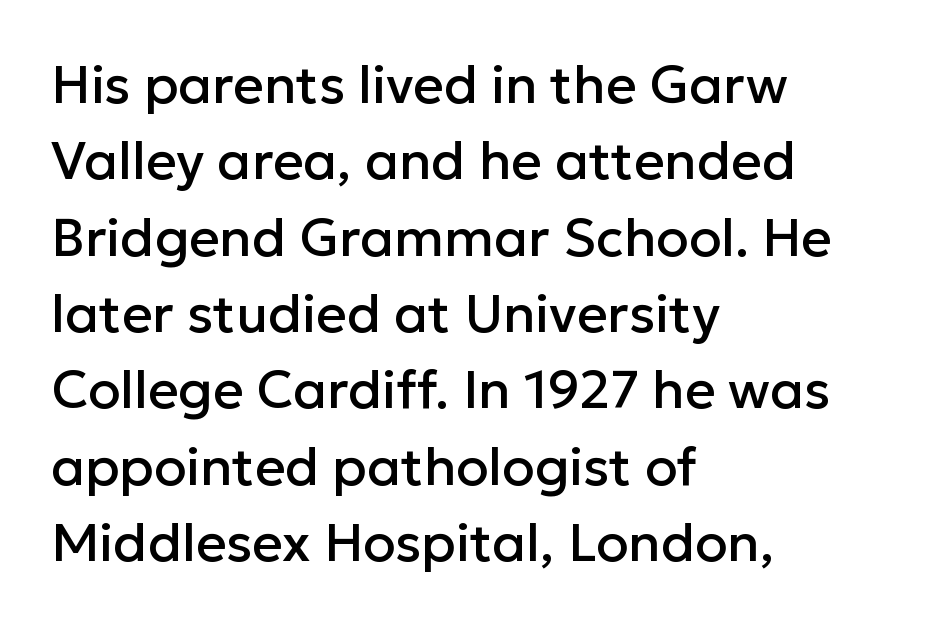
The image shows 53 px sans-serif type, upright; set left-aligned, normal line spacing (1.44x), normal letter spacing, not underlined; low stroke contrast and a medium x-height.
